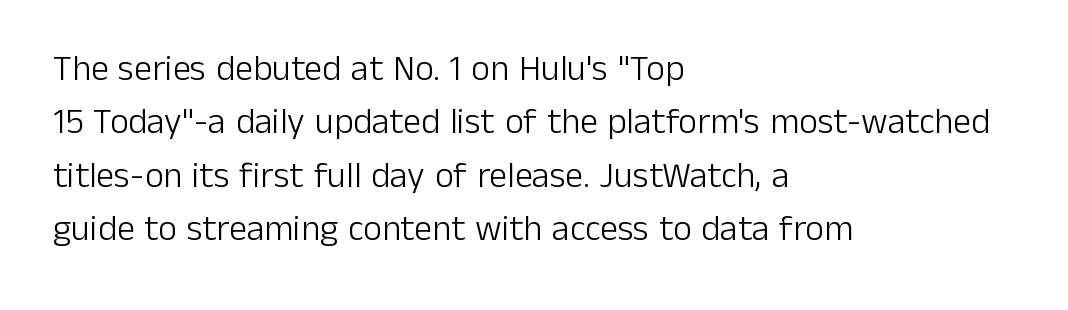
{"serif": "no", "italic": "no", "bold": "no", "weight": "light", "width": "normal", "stroke_contrast": "low", "x_height": "medium", "monospaced": "no", "underline": "no", "align": "left", "line_spacing": "normal", "line_spacing_ratio": 1.48, "letter_spacing": "normal", "letter_spacing_em": 0.0, "glyph_px": 36}
